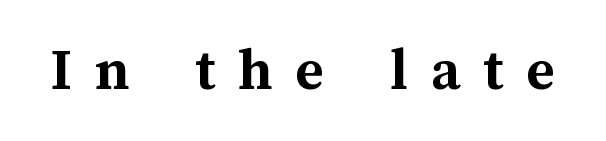
Q: Is the text bold? A: Yes.
Q: Is the text italic (slanted)? A: No, it is upright.
Q: Is the text underlined? A: No.
Q: Is the spacing between letters normal or unusually wide? A: Unusually wide.
Q: Width (condensed, normal, or wide)? A: Normal.
Q: Stroke contrast? A: Medium.
Q: x-height? A: Medium.
Q: Monospaced? A: No.
